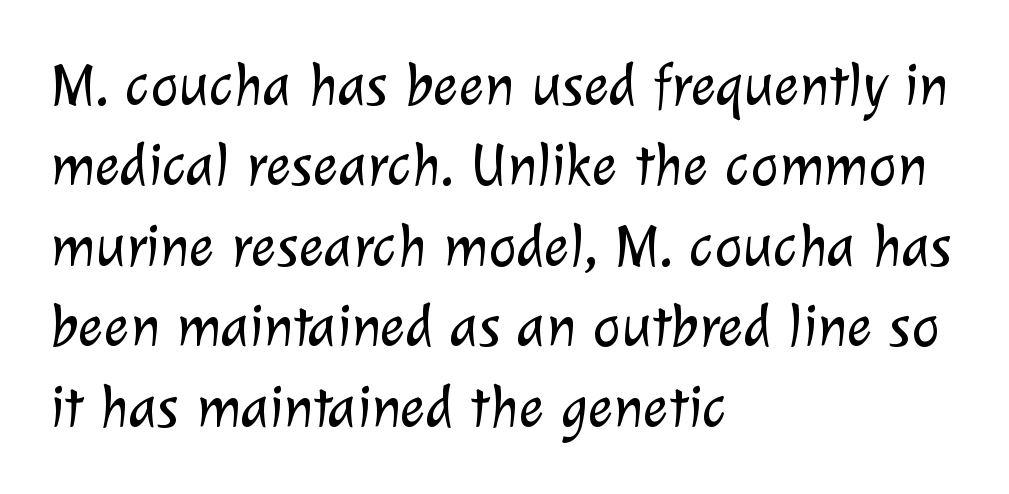
The image shows 60 px light sans-serif type; set left-aligned, normal line spacing (1.34x), normal letter spacing, not underlined; low stroke contrast and a medium x-height.
